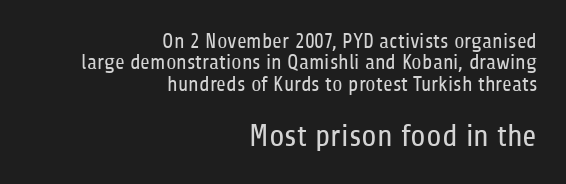
{"serif": "no", "italic": "no", "bold": "no", "weight": "regular", "width": "condensed", "stroke_contrast": "low", "x_height": "medium", "monospaced": "no", "underline": "no", "align": "right", "line_spacing": "tight", "line_spacing_ratio": 1.02, "letter_spacing": "normal", "letter_spacing_em": 0.0, "larger_block": "second", "size_ratio": 1.48, "glyph_px": 31}
